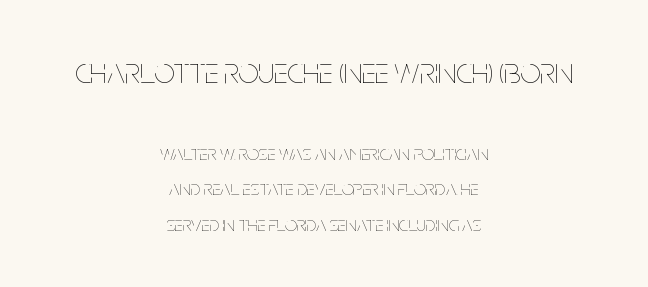
The image shows 36 px thin, condensed type, upright; set centered, normal line spacing (1.69x), normal letter spacing, not underlined; the first (top) block is 1.71x larger; low stroke contrast and a large x-height.
